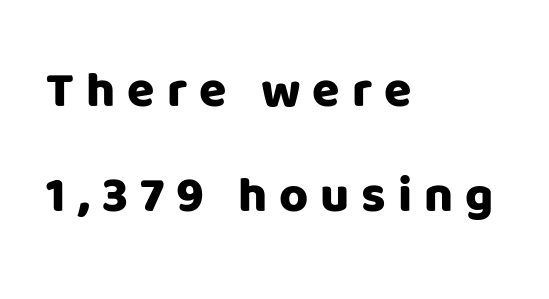
{"serif": "no", "italic": "no", "width": "normal", "stroke_contrast": "low", "x_height": "large", "monospaced": "no", "underline": "no", "align": "left", "line_spacing": "loose", "line_spacing_ratio": 2.1, "letter_spacing": "wide", "letter_spacing_em": 0.24, "glyph_px": 50}
